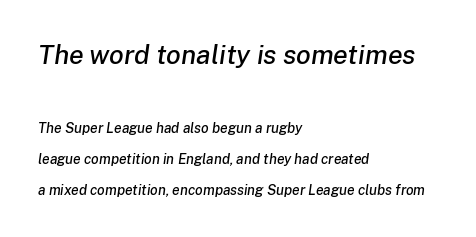
The block of text is sparse from top to bottom, with ample space between rows. Compared with typical body copy, the letter spacing here is the same. Beneath every word, the page is bare. Tall strokes in this sample are angled rather than plumb. You get the large type first, then a drop to smaller type. A classic flush-left, rag-right setting is used for this passage.
